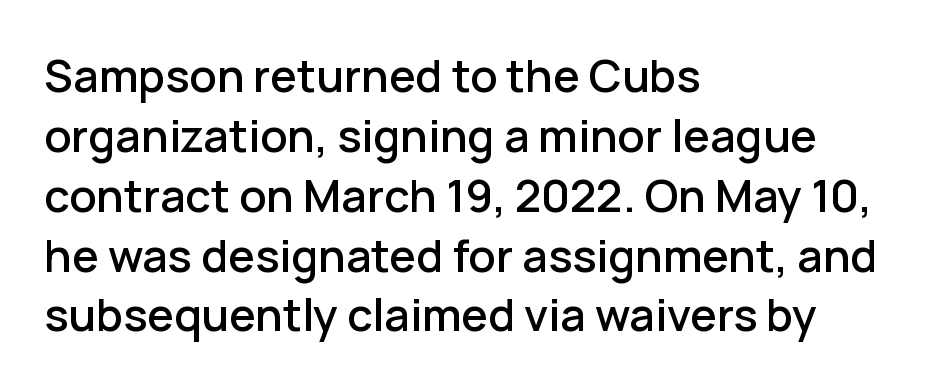
The image shows 45 px sans-serif type, upright; set left-aligned, normal line spacing (1.33x), normal letter spacing, not underlined; low stroke contrast and a medium x-height.
